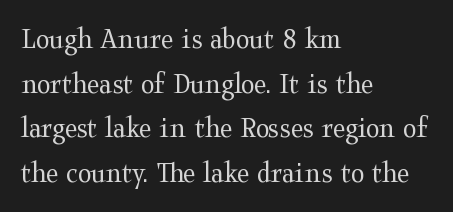
{"serif": "yes", "italic": "no", "bold": "no", "weight": "regular", "width": "wide", "stroke_contrast": "medium", "x_height": "medium", "monospaced": "no", "underline": "no", "align": "left", "line_spacing": "normal", "line_spacing_ratio": 1.44, "letter_spacing": "normal", "letter_spacing_em": 0.0, "glyph_px": 31}
